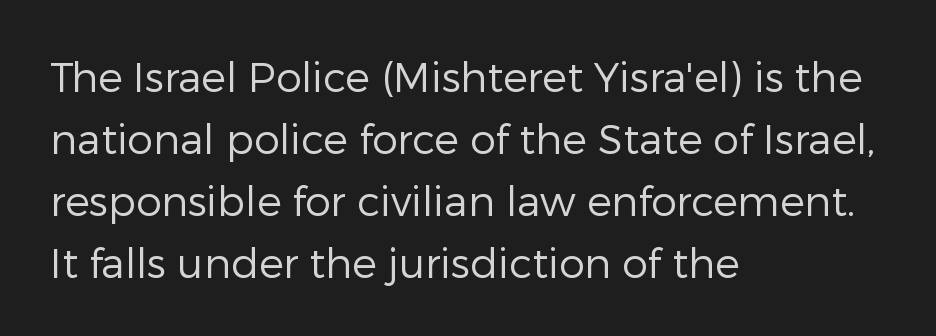
Q: Is the text bold? A: No.
Q: Is the text italic (slanted)? A: No, it is upright.
Q: Is the typeface a serif or a sans-serif typeface? A: Sans-serif.
Q: Is the text underlined? A: No.
Q: How is the paragraph aligned? A: Left-aligned.
Q: Is the spacing between letters normal or unusually wide? A: Normal.
Q: Is the spacing between lines tight, normal or loose? A: Normal.
Q: Width (condensed, normal, or wide)? A: Normal.
Q: Stroke contrast? A: Low.
Q: x-height? A: Medium.
Q: Monospaced? A: No.
